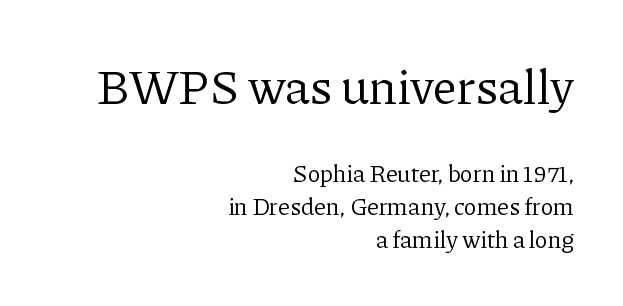
The image shows 49 px regular-weight serif type, upright; set right-aligned, normal line spacing (1.37x), normal letter spacing, not underlined; the first (top) block is 2.04x larger; low stroke contrast and a medium x-height.
